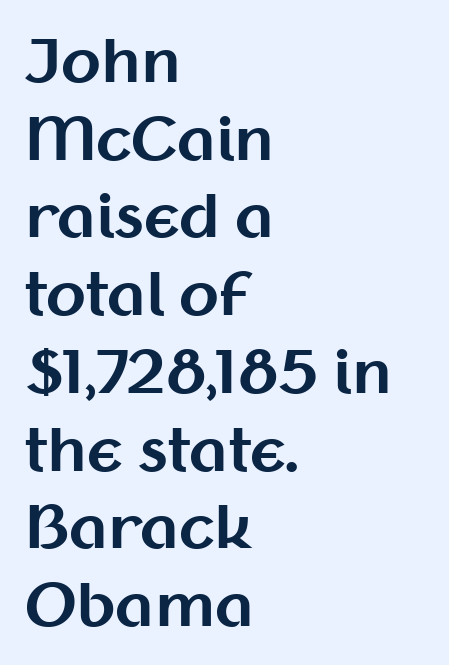
Q: Is the text bold? A: Yes.
Q: Is the text italic (slanted)? A: No, it is upright.
Q: Is the typeface a serif or a sans-serif typeface? A: Sans-serif.
Q: Is the text underlined? A: No.
Q: How is the paragraph aligned? A: Left-aligned.
Q: Is the spacing between letters normal or unusually wide? A: Normal.
Q: Is the spacing between lines tight, normal or loose? A: Normal.
Q: Width (condensed, normal, or wide)? A: Normal.
Q: Stroke contrast? A: Medium.
Q: x-height? A: Medium.
Q: Monospaced? A: No.
